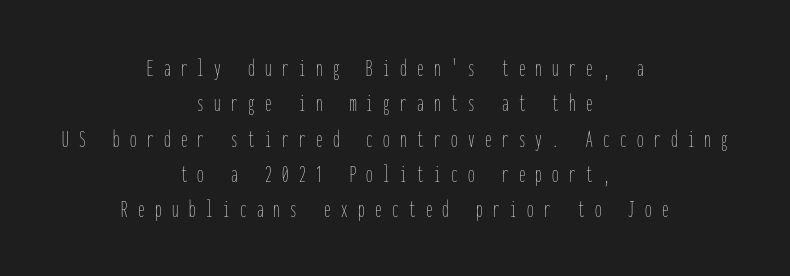
The image shows 26 px text type, upright; set centered, normal line spacing (1.36x), unusually wide letter spacing (+0.4 em), not underlined.
